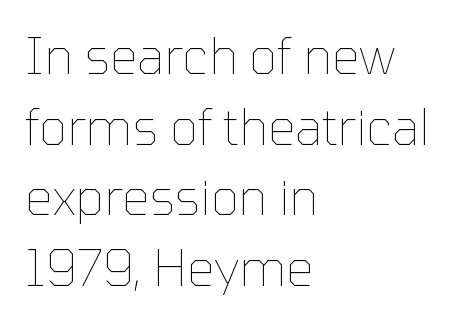
The image shows 49 px thin type, upright; set left-aligned, normal line spacing (1.44x), normal letter spacing, not underlined; low stroke contrast and a medium x-height.
